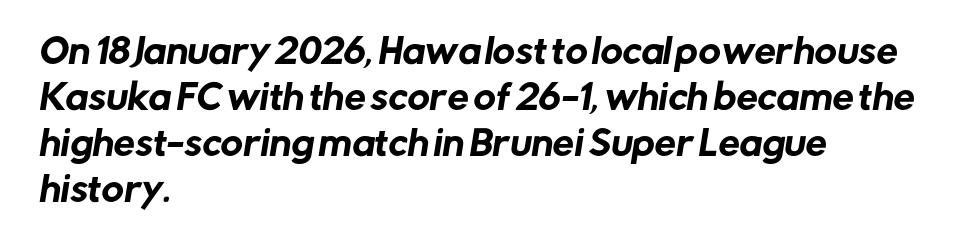
Q: Is the typeface a serif or a sans-serif typeface? A: Sans-serif.
Q: Is the text underlined? A: No.
Q: How is the paragraph aligned? A: Left-aligned.
Q: Is the spacing between letters normal or unusually wide? A: Normal.
Q: Is the spacing between lines tight, normal or loose? A: Normal.
Q: Width (condensed, normal, or wide)? A: Normal.
Q: Stroke contrast? A: Low.
Q: x-height? A: Medium.
Q: Monospaced? A: No.
